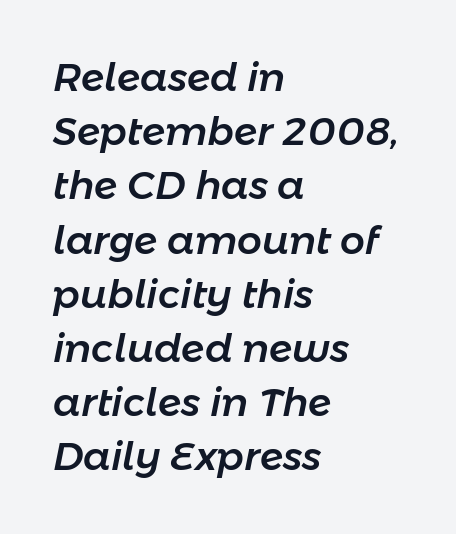
Q: Is the text italic (slanted)? A: Yes, it leans right by about 11 degrees.
Q: Is the text underlined? A: No.
Q: How is the paragraph aligned? A: Left-aligned.
Q: Is the spacing between letters normal or unusually wide? A: Normal.
Q: Is the spacing between lines tight, normal or loose? A: Normal.
Q: Width (condensed, normal, or wide)? A: Normal.
Q: Stroke contrast? A: Low.
Q: x-height? A: Medium.
Q: Monospaced? A: No.
